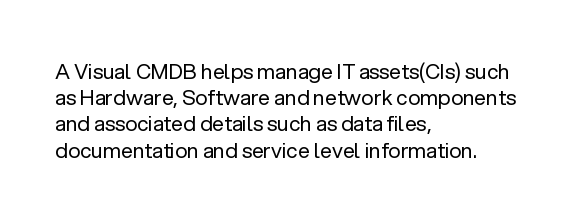
{"italic": "no", "bold": "no", "underline": "no", "align": "left", "line_spacing": "normal", "line_spacing_ratio": 1.25, "letter_spacing": "normal", "letter_spacing_em": 0.0, "glyph_px": 21}
